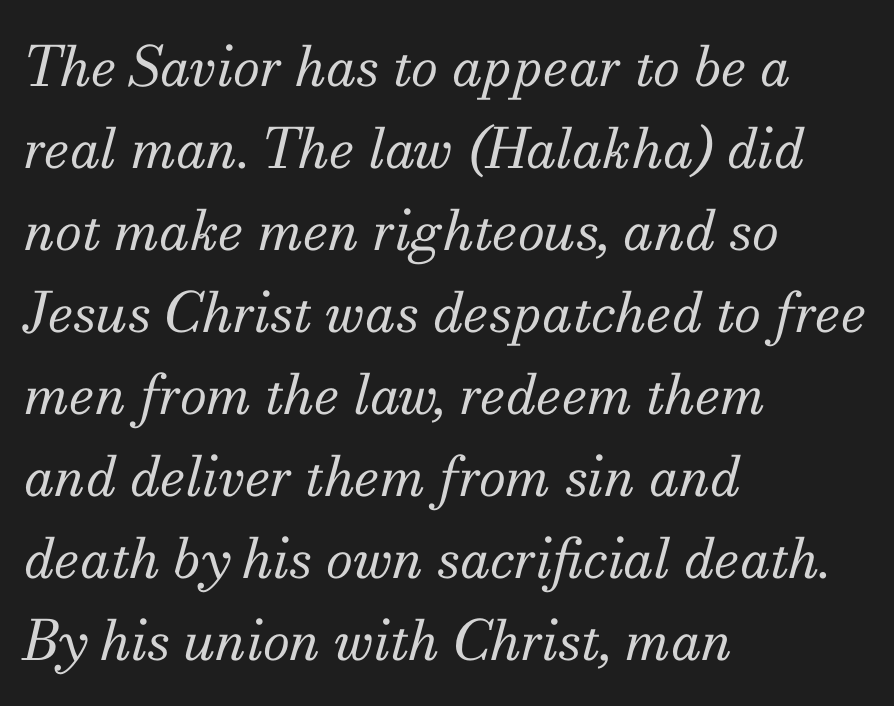
{"serif": "yes", "italic": "yes", "lean": "right", "slant_degrees": 13, "bold": "no", "weight": "regular", "width": "normal", "stroke_contrast": "medium", "x_height": "small", "monospaced": "no", "underline": "no", "align": "left", "line_spacing": "normal", "line_spacing_ratio": 1.49, "letter_spacing": "normal", "letter_spacing_em": 0.0, "glyph_px": 55}
